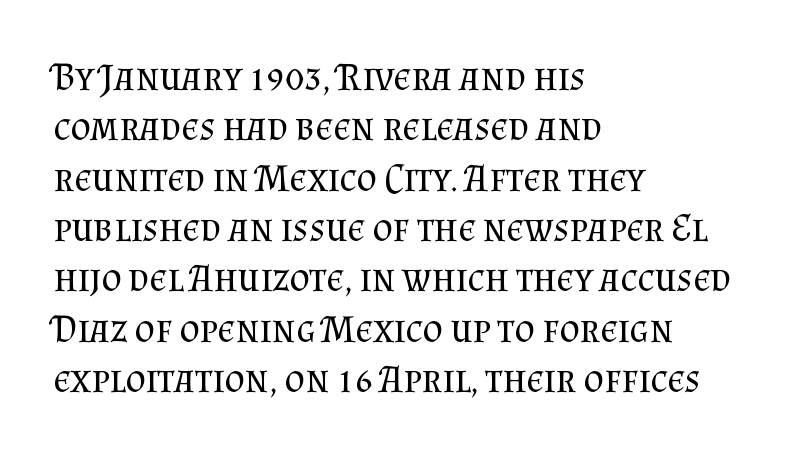
The image shows 39 px regular-weight serif type, upright; set left-aligned, normal line spacing (1.29x), normal letter spacing, not underlined; medium stroke contrast and a small x-height.
